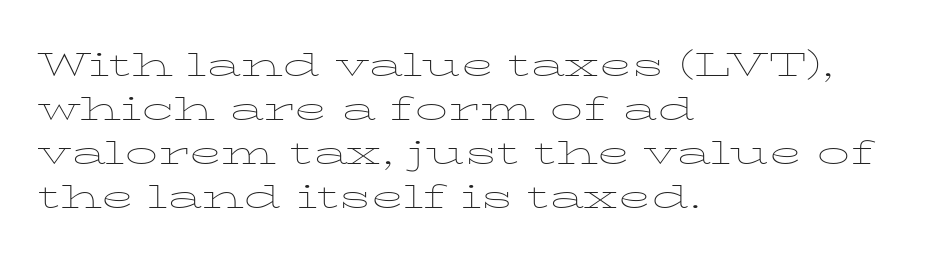
This rendering uses left alignment, leaving the right contour irregular. The type family on display is of the serif kind. Summary of weight: not heavy and not bold. The space beneath each line is pristine and unruled. Is this a fixed-width face? No — the glyphs have proportional, varying widths.
